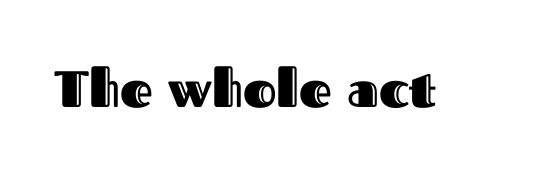
Just letters on the line, the space beneath them empty. The passage shown is typed in a proportional face where columns would drift. This is roman type, the default non-slanted kind. Is the letter spacing exaggerated? No — it looks like the ordinary default.
